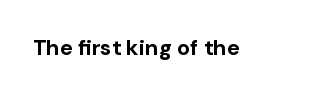
Q: Is the text bold? A: Yes.
Q: Is the text italic (slanted)? A: No, it is upright.
Q: Is the text underlined? A: No.
Q: Is the spacing between letters normal or unusually wide? A: Normal.
